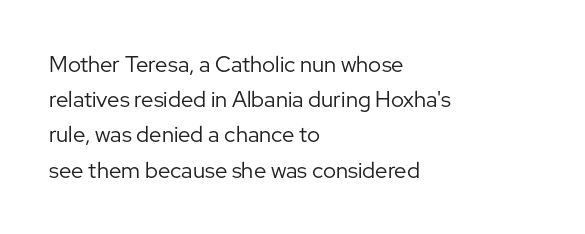
{"italic": "no", "bold": "no", "underline": "no", "align": "left", "line_spacing": "normal", "line_spacing_ratio": 1.6, "letter_spacing": "normal", "letter_spacing_em": 0.0, "glyph_px": 22}
